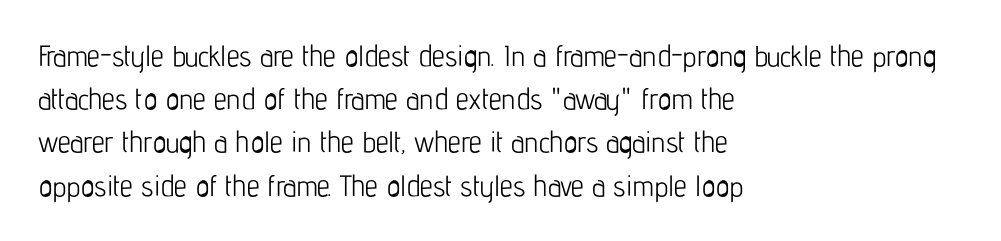
Q: Is the text bold? A: No.
Q: Is the text italic (slanted)? A: No, it is upright.
Q: Is the typeface a serif or a sans-serif typeface? A: Sans-serif.
Q: Is the text underlined? A: No.
Q: How is the paragraph aligned? A: Left-aligned.
Q: Is the spacing between letters normal or unusually wide? A: Normal.
Q: Is the spacing between lines tight, normal or loose? A: Normal.
Q: Width (condensed, normal, or wide)? A: Condensed.
Q: Stroke contrast? A: Low.
Q: x-height? A: Medium.
Q: Monospaced? A: No.
